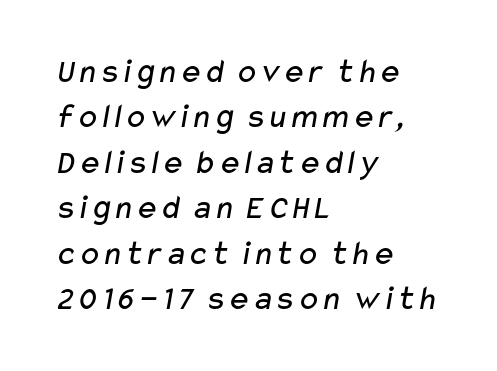
{"serif": "no", "bold": "no", "weight": "regular", "width": "wide", "stroke_contrast": "low", "x_height": "medium", "monospaced": "no", "underline": "no", "align": "left", "line_spacing": "normal", "line_spacing_ratio": 1.3, "letter_spacing": "normal", "letter_spacing_em": 0.0, "glyph_px": 35}
